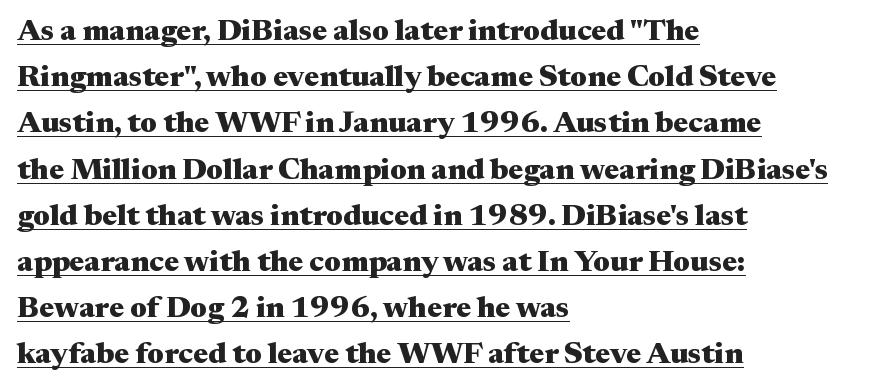
The rendering uses natural spacing where letterforms have individual widths. This rendering leaves character spacing at its baseline value. The face used here is seriffed, in the tradition of book romans. Like a heading marked for emphasis, these lines bear an underscore. Whoever set this chose a conventional vertical rhythm. Short and long lines alike share a common starting point at left.
